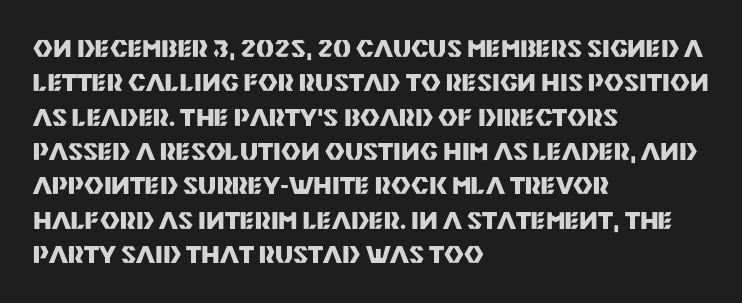
The image shows 24 px bold type, upright; set left-aligned, normal line spacing (1.43x), normal letter spacing, not underlined.
